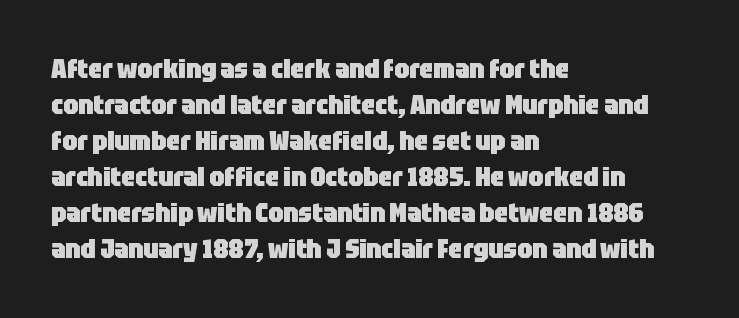
Q: Is the text bold? A: Yes.
Q: Is the text italic (slanted)? A: No, it is upright.
Q: Is the text underlined? A: No.
Q: How is the paragraph aligned? A: Left-aligned.
Q: Is the spacing between letters normal or unusually wide? A: Normal.
Q: Is the spacing between lines tight, normal or loose? A: Normal.
